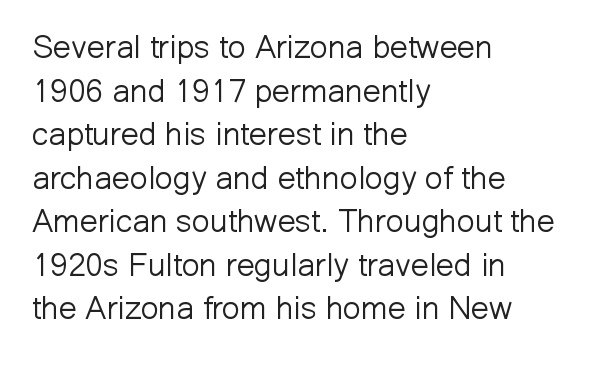
{"serif": "no", "italic": "no", "bold": "no", "weight": "light", "width": "normal", "stroke_contrast": "low", "x_height": "medium", "monospaced": "no", "underline": "no", "align": "left", "line_spacing": "normal", "line_spacing_ratio": 1.36, "letter_spacing": "normal", "letter_spacing_em": 0.0, "glyph_px": 32}
